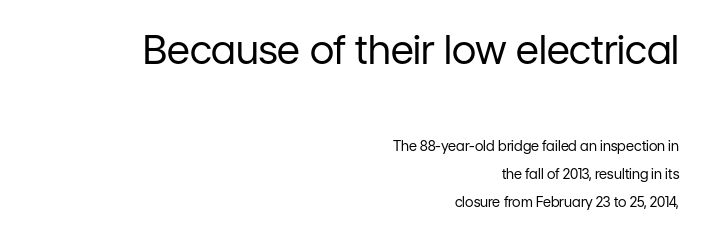
Q: Is the text bold? A: No.
Q: Is the text italic (slanted)? A: No, it is upright.
Q: Is the typeface a serif or a sans-serif typeface? A: Sans-serif.
Q: Is the text underlined? A: No.
Q: How is the paragraph aligned? A: Right-aligned.
Q: Is the spacing between letters normal or unusually wide? A: Normal.
Q: Is the spacing between lines tight, normal or loose? A: Loose.
Q: Which block of text is set in a larger size, the first (top) or the second (bottom)? A: The first (top) one.
Q: Width (condensed, normal, or wide)? A: Normal.
Q: Stroke contrast? A: Low.
Q: x-height? A: Medium.
Q: Monospaced? A: No.
